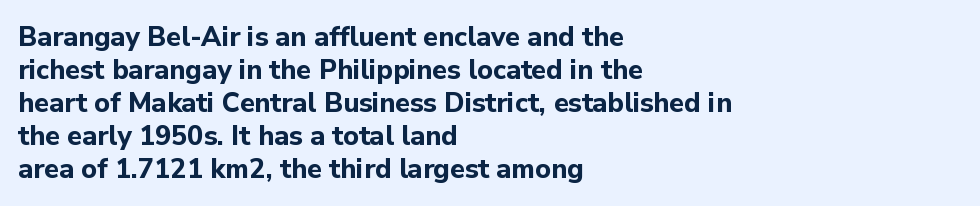
Words float on clear page, feet unadorned. Does the lettering tilt? It doesn't — this is upright. Visually the block forms a straight wall on the left and a jagged coastline on the right. These words are printed bold, with thick strokes throughout. Characters follow at the spacing the type designer built in.
